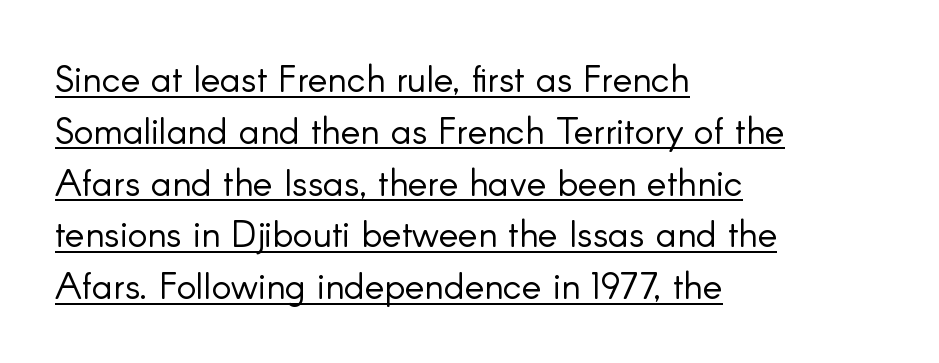
Q: Is the text bold? A: No.
Q: Is the text italic (slanted)? A: No, it is upright.
Q: Is the typeface a serif or a sans-serif typeface? A: Sans-serif.
Q: Is the text underlined? A: Yes.
Q: How is the paragraph aligned? A: Left-aligned.
Q: Is the spacing between letters normal or unusually wide? A: Normal.
Q: Is the spacing between lines tight, normal or loose? A: Normal.
Q: Width (condensed, normal, or wide)? A: Normal.
Q: Stroke contrast? A: Low.
Q: x-height? A: Small.
Q: Monospaced? A: No.
